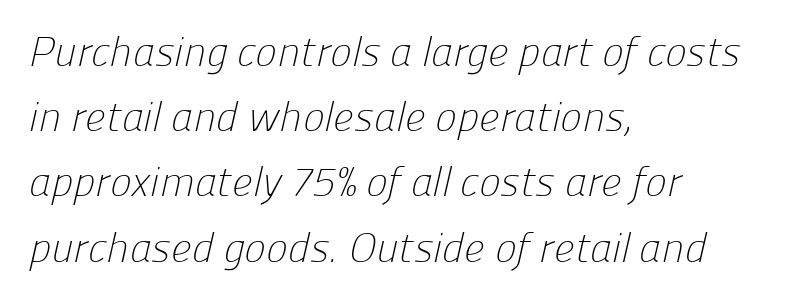
The image shows 41 px light sans-serif type; set left-aligned, normal line spacing (1.59x), normal letter spacing, not underlined; low stroke contrast and a medium x-height.
